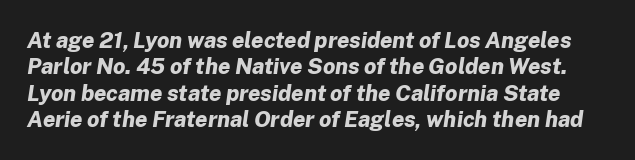
The glyphs look as if they've been sheared to an angle. Stroke thickness is high; the sample reads as a true bold. Standard letterfit; no display-style spreading of the glyphs. Quick note: underline off.
